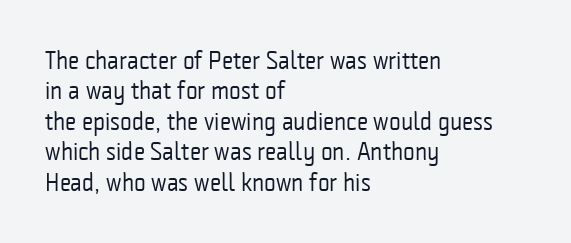
{"italic": "no", "bold": "no", "underline": "no", "align": "left", "line_spacing_ratio": 1.22, "letter_spacing": "normal", "letter_spacing_em": 0.0, "glyph_px": 25}
